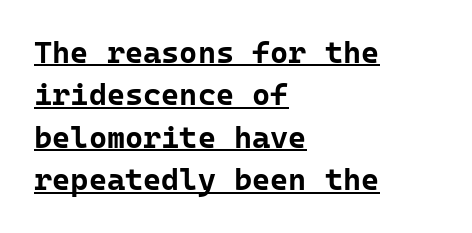
Q: Is the text bold? A: Yes.
Q: Is the text italic (slanted)? A: No, it is upright.
Q: Is the typeface a serif or a sans-serif typeface? A: Sans-serif.
Q: Is the text underlined? A: Yes.
Q: How is the paragraph aligned? A: Left-aligned.
Q: Is the spacing between letters normal or unusually wide? A: Normal.
Q: Is the spacing between lines tight, normal or loose? A: Normal.
Q: Width (condensed, normal, or wide)? A: Normal.
Q: Stroke contrast? A: Low.
Q: x-height? A: Medium.
Q: Monospaced? A: Yes.
